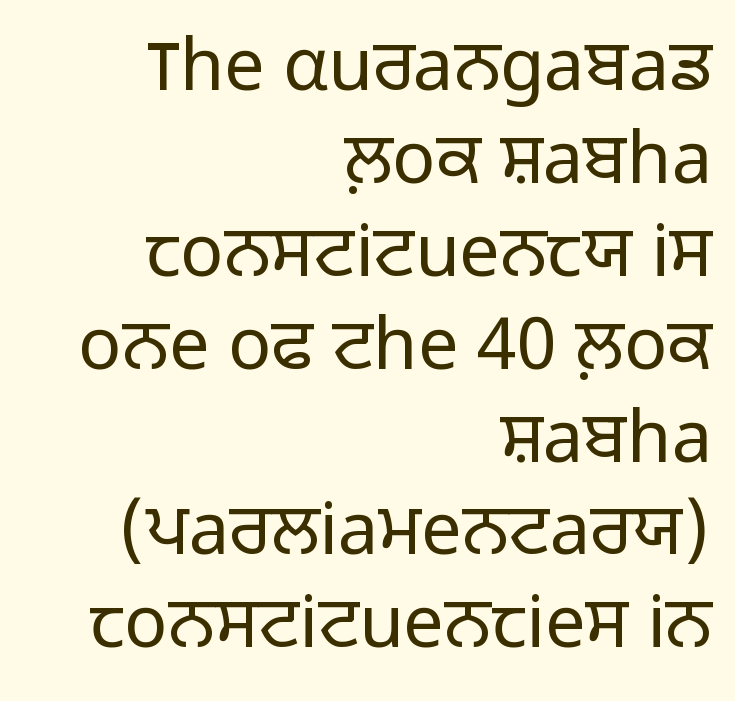
{"serif": "no", "italic": "no", "bold": "no", "weight": "light", "width": "normal", "stroke_contrast": "low", "x_height": "medium", "monospaced": "no", "underline": "no", "align": "right", "line_spacing": "normal", "line_spacing_ratio": 1.29, "letter_spacing": "normal", "letter_spacing_em": 0.0, "glyph_px": 72}
